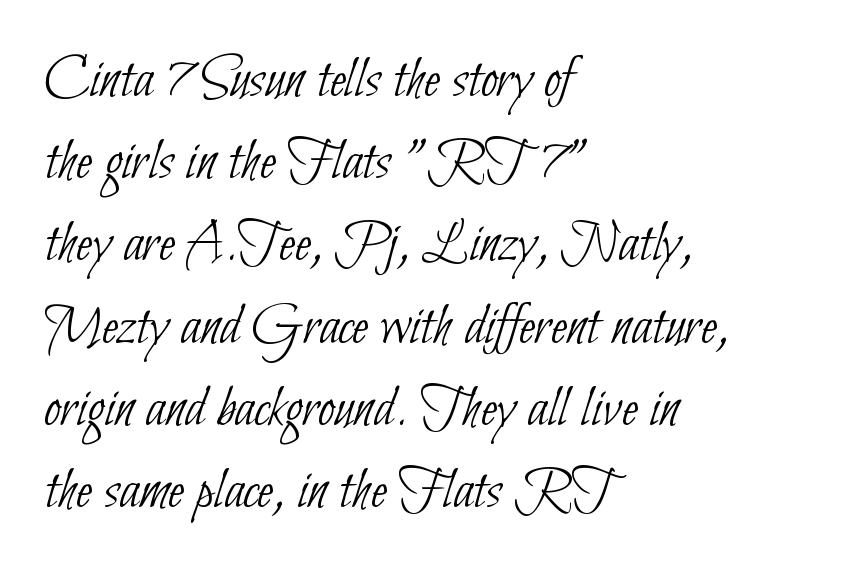
Anything drawn beneath the words? Only blank space. This rendering uses left alignment, leaving the right contour irregular. Classification — sans serif. A typesetter would call this zero additional tracking. Heft: none added — not bold. The block of text has a typical density, with ordinary space between rows.
